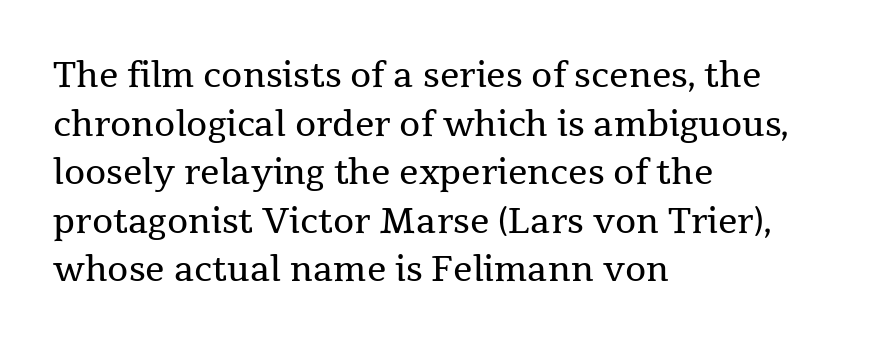
{"serif": "yes", "italic": "no", "bold": "no", "weight": "regular", "width": "normal", "stroke_contrast": "medium", "x_height": "medium", "monospaced": "no", "underline": "no", "align": "left", "line_spacing": "normal", "line_spacing_ratio": 1.43, "letter_spacing": "normal", "letter_spacing_em": 0.0, "glyph_px": 34}
